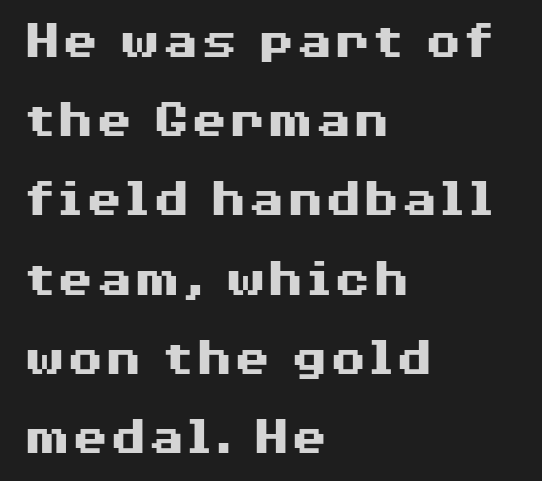
{"serif": "no", "italic": "no", "bold": "yes", "weight": "heavy", "width": "wide", "stroke_contrast": "medium", "x_height": "medium", "monospaced": "no", "underline": "no", "align": "left", "line_spacing": "normal", "line_spacing_ratio": 1.44, "letter_spacing": "normal", "letter_spacing_em": 0.0, "glyph_px": 55}
